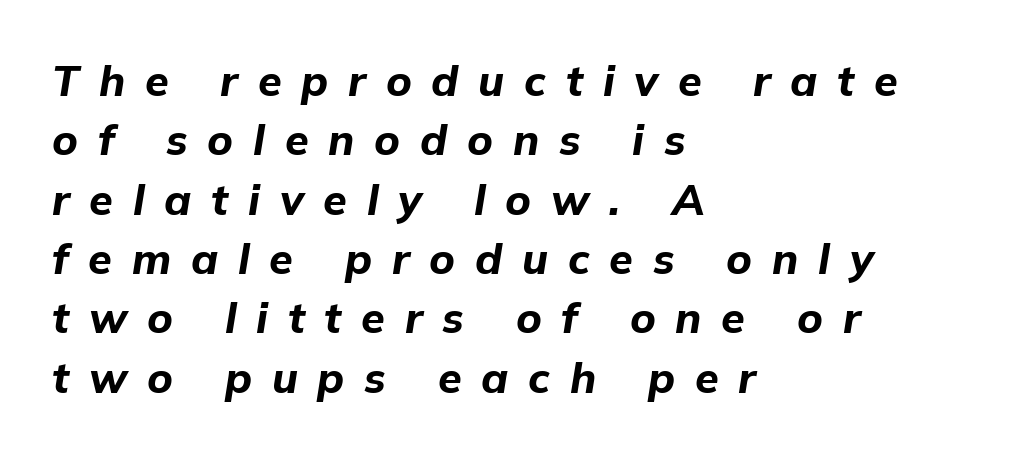
Q: Is the text bold? A: Yes.
Q: Is the text italic (slanted)? A: Yes, it leans right by about 9 degrees.
Q: Is the text underlined? A: No.
Q: How is the paragraph aligned? A: Left-aligned.
Q: Is the spacing between letters normal or unusually wide? A: Unusually wide.
Q: Is the spacing between lines tight, normal or loose? A: Normal.
Q: Width (condensed, normal, or wide)? A: Normal.
Q: Stroke contrast? A: Low.
Q: x-height? A: Medium.
Q: Monospaced? A: No.
